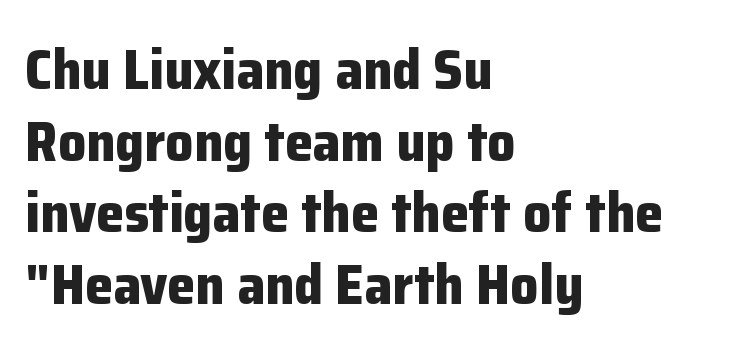
Does the leading feel generous? No, just average. The setting favours the left margin, as ordinary paragraphs usually do. Beneath every word, the page is bare. You'd pick this weight for a headline — it's a proper bold. The axis of the letterforms is exactly vertical.
